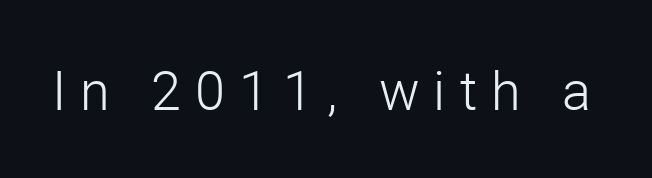
The image shows 54 px light sans-serif type, upright; set unusually wide letter spacing (+0.26 em), not underlined; low stroke contrast and a medium x-height.
